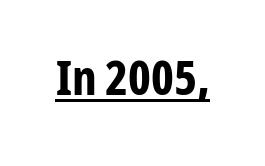
Q: Is the text bold? A: Yes.
Q: Is the text italic (slanted)? A: No, it is upright.
Q: Is the typeface a serif or a sans-serif typeface? A: Sans-serif.
Q: Is the text underlined? A: Yes.
Q: Is the spacing between letters normal or unusually wide? A: Normal.
Q: Width (condensed, normal, or wide)? A: Condensed.
Q: Stroke contrast? A: Low.
Q: x-height? A: Medium.
Q: Monospaced? A: No.
